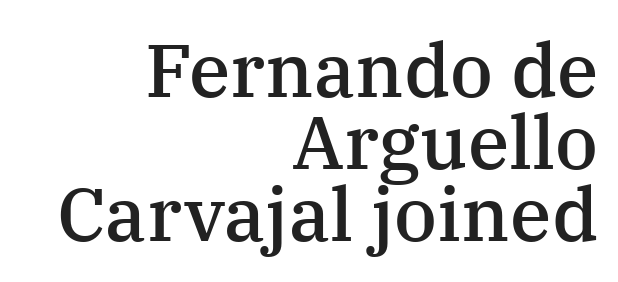
{"serif": "yes", "italic": "no", "bold": "semi", "weight": "semibold", "width": "normal", "stroke_contrast": "medium", "x_height": "medium", "monospaced": "no", "underline": "no", "align": "right", "line_spacing": "tight", "line_spacing_ratio": 0.96, "letter_spacing": "normal", "letter_spacing_em": 0.0, "glyph_px": 75}
